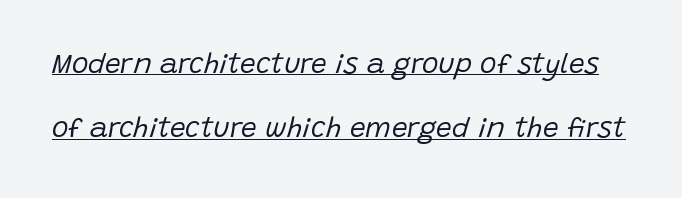
{"italic": "yes", "lean": "right", "slant_degrees": 15, "bold": "no", "weight": "regular", "width": "normal", "stroke_contrast": "low", "x_height": "large", "monospaced": "no", "underline": "yes", "line_spacing": "loose", "line_spacing_ratio": 2.3, "letter_spacing": "normal", "letter_spacing_em": 0.0, "glyph_px": 28}
